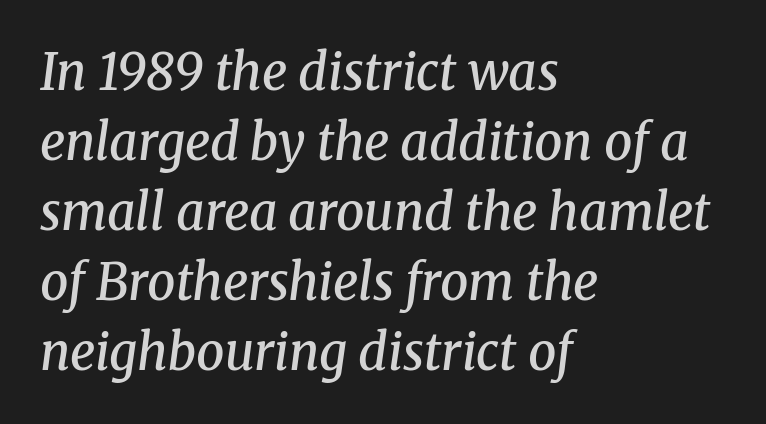
Spacing verdict: proportional, widths tailored to each character. Each letter's strokes conclude with small projecting serifs. Posture: slanted. The string is rendered with underlining switched off. If you measured baseline to baseline, you'd find a middling distance. Does the copy run flush right? No — it runs flush left.
